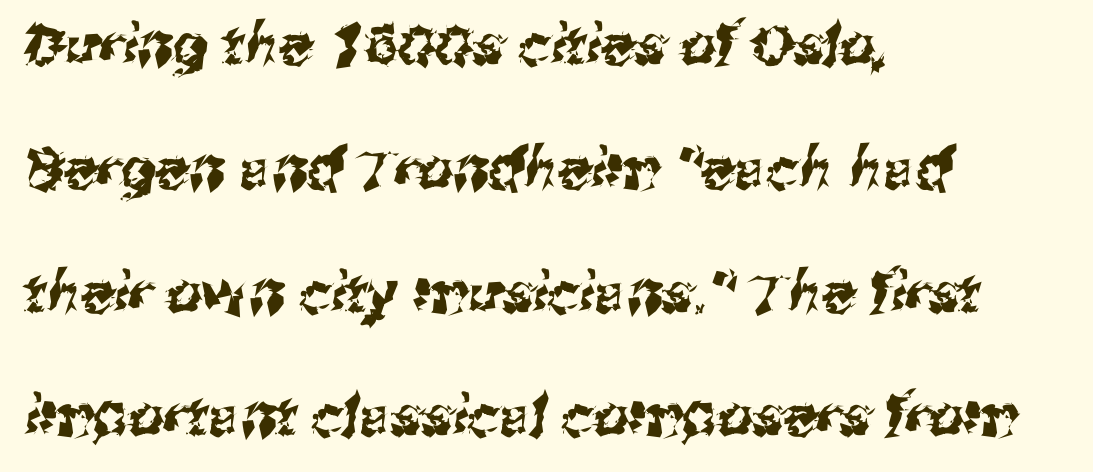
{"serif": "no", "width": "normal", "stroke_contrast": "medium", "x_height": "medium", "monospaced": "no", "underline": "no", "align": "left", "line_spacing": "loose", "line_spacing_ratio": 2.21, "letter_spacing": "normal", "letter_spacing_em": 0.0, "glyph_px": 56}
